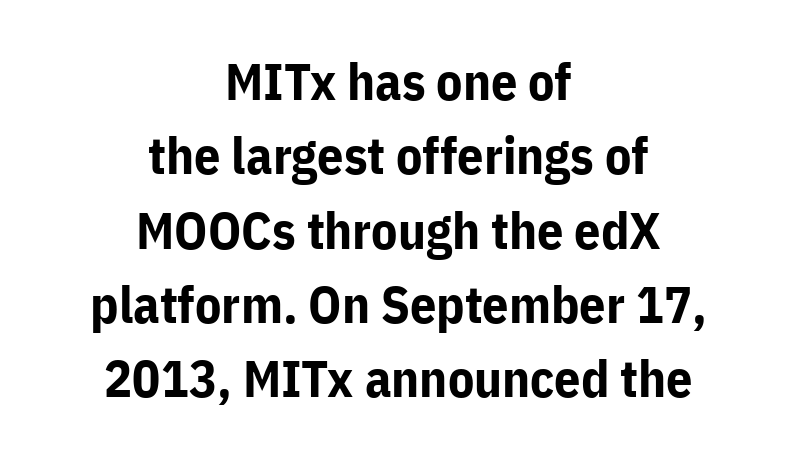
Words float on clear page, feet unadorned. A centered setting, common on invitations and titles, is used for this passage. A typesetter would call this proportional, since set widths differ per character. Characters follow at the spacing the type designer built in. Students, this is bold: see how much ink each stroke carries.
